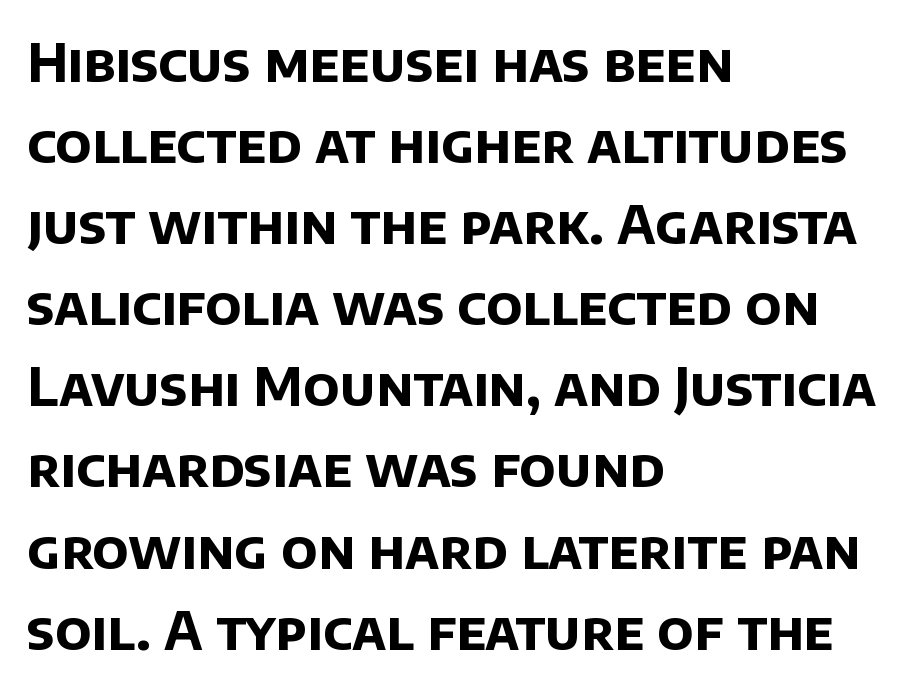
Type without underlining. Spacing verdict: proportional, widths tailored to each character. The gaps between neighbouring characters are ordinary and unremarkable. Its strokes are broad and dark, the hallmark of bold type. The face used here is a sans, in the tradition of grotesques and geometrics.
